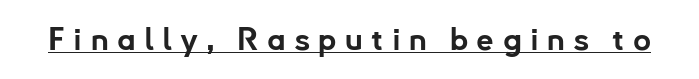
Q: Is the text bold? A: Yes.
Q: Is the text italic (slanted)? A: No, it is upright.
Q: Is the typeface a serif or a sans-serif typeface? A: Sans-serif.
Q: Is the text underlined? A: Yes.
Q: Is the spacing between letters normal or unusually wide? A: Unusually wide.
Q: Width (condensed, normal, or wide)? A: Normal.
Q: Stroke contrast? A: Low.
Q: x-height? A: Small.
Q: Monospaced? A: No.
